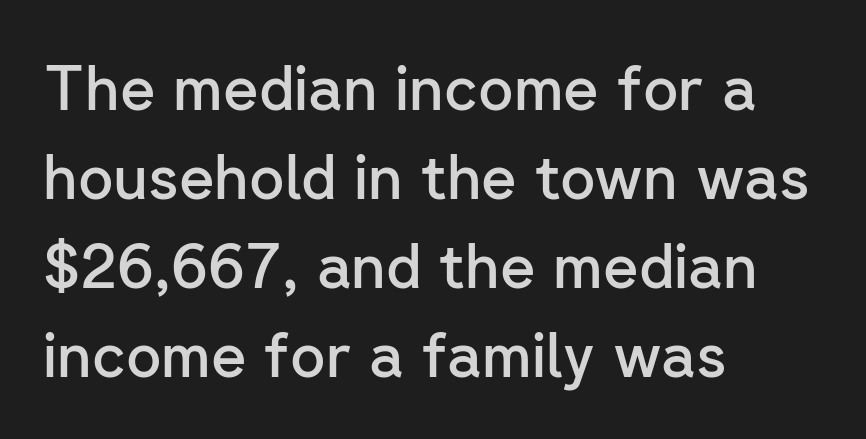
Q: Is the text bold? A: Semi-bold.
Q: Is the text italic (slanted)? A: No, it is upright.
Q: Is the typeface a serif or a sans-serif typeface? A: Sans-serif.
Q: Is the text underlined? A: No.
Q: How is the paragraph aligned? A: Left-aligned.
Q: Is the spacing between letters normal or unusually wide? A: Normal.
Q: Is the spacing between lines tight, normal or loose? A: Normal.
Q: Width (condensed, normal, or wide)? A: Normal.
Q: Stroke contrast? A: Low.
Q: x-height? A: Medium.
Q: Monospaced? A: No.
